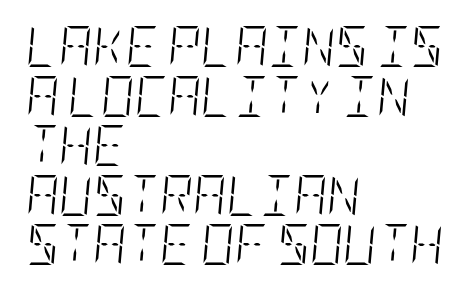
{"italic": "yes", "lean": "right", "slant_degrees": 5, "bold": "no", "weight": "light", "width": "condensed", "stroke_contrast": "low", "x_height": "large", "underline": "no", "align": "left", "line_spacing_ratio": 1.21, "letter_spacing": "normal", "letter_spacing_em": 0.0, "glyph_px": 41}
